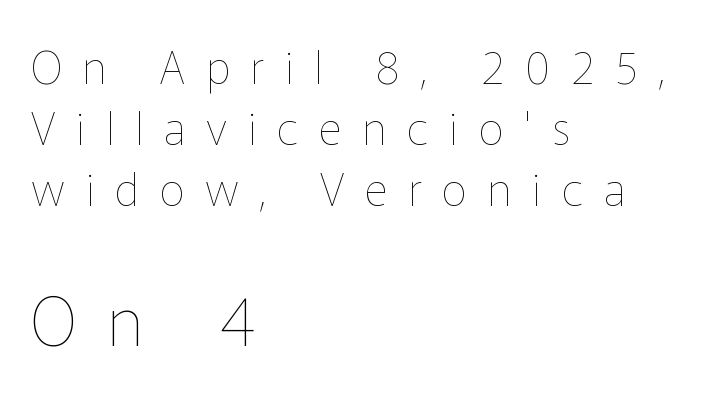
Q: Is the text bold? A: No.
Q: Is the text italic (slanted)? A: No, it is upright.
Q: Is the text underlined? A: No.
Q: How is the paragraph aligned? A: Left-aligned.
Q: Is the spacing between letters normal or unusually wide? A: Unusually wide.
Q: Is the spacing between lines tight, normal or loose? A: Normal.
Q: Which block of text is set in a larger size, the first (top) or the second (bottom)? A: The second (bottom) one.
Q: Width (condensed, normal, or wide)? A: Normal.
Q: Stroke contrast? A: Low.
Q: x-height? A: Medium.
Q: Monospaced? A: No.
